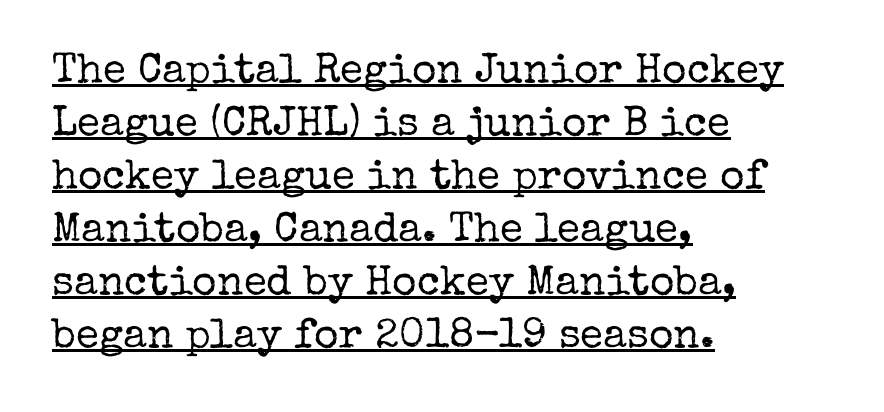
Q: Is the text bold? A: No.
Q: Is the text italic (slanted)? A: No, it is upright.
Q: Is the typeface a serif or a sans-serif typeface? A: Serif.
Q: Is the text underlined? A: Yes.
Q: How is the paragraph aligned? A: Left-aligned.
Q: Is the spacing between letters normal or unusually wide? A: Normal.
Q: Is the spacing between lines tight, normal or loose? A: Normal.
Q: Width (condensed, normal, or wide)? A: Normal.
Q: Stroke contrast? A: Low.
Q: x-height? A: Medium.
Q: Monospaced? A: No.
